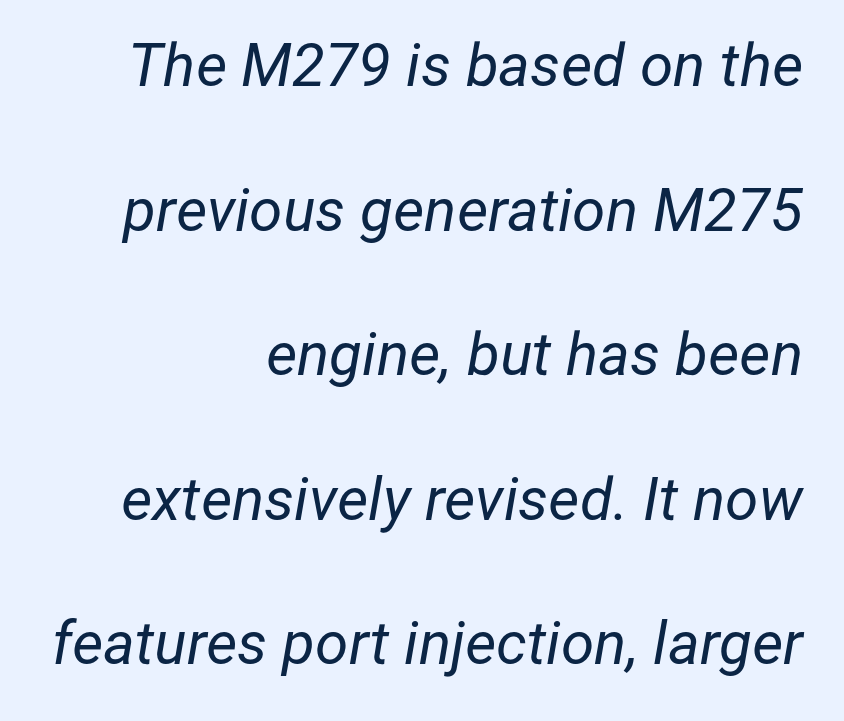
Tracking value appears to be zero — textbook default spacing. Unmarked baselines from the first word to the last. The rendering uses a large line-height, opening up the rows. Stem width sits at or under what a default text font uses. Notice how the passage keeps a crisp vertical edge on the right only. The lettering tilts uniformly, giving the passage an italic look.
